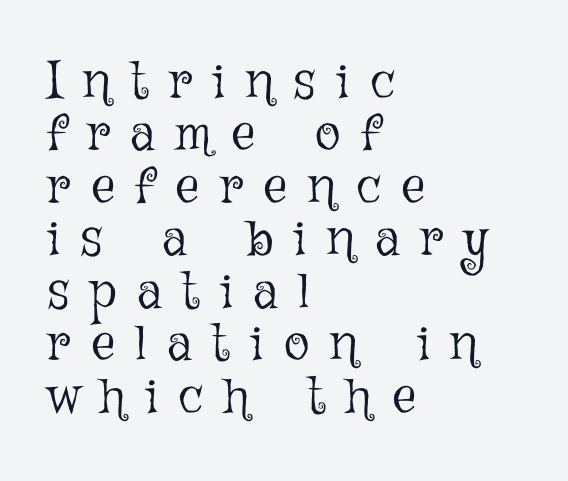
Q: Is the text bold? A: No.
Q: Is the text italic (slanted)? A: No, it is upright.
Q: Is the text underlined? A: No.
Q: How is the paragraph aligned? A: Left-aligned.
Q: Is the spacing between letters normal or unusually wide? A: Unusually wide.
Q: Is the spacing between lines tight, normal or loose? A: Tight.
Q: Width (condensed, normal, or wide)? A: Normal.
Q: Stroke contrast? A: Low.
Q: x-height? A: Medium.
Q: Monospaced? A: No.
